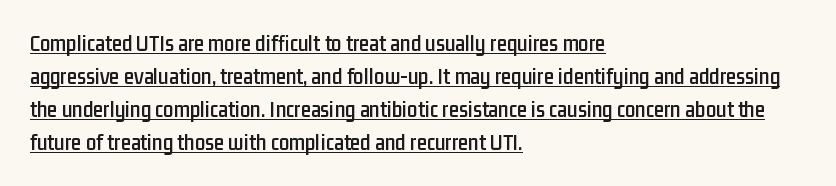
{"italic": "no", "underline": "yes", "align": "left", "line_spacing": "normal", "line_spacing_ratio": 1.44, "letter_spacing": "normal", "letter_spacing_em": 0.0, "glyph_px": 23}
